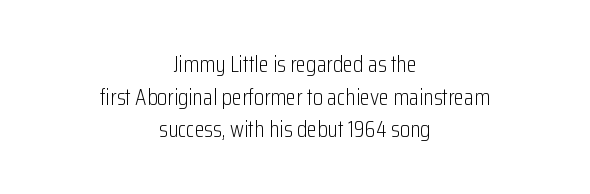
Q: Is the text bold? A: No.
Q: Is the text italic (slanted)? A: No, it is upright.
Q: Is the text underlined? A: No.
Q: How is the paragraph aligned? A: Centered.
Q: Is the spacing between letters normal or unusually wide? A: Normal.
Q: Is the spacing between lines tight, normal or loose? A: Normal.
